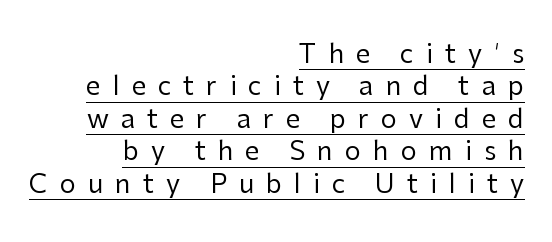
The image shows 26 px text type, upright; set right-aligned, normal line spacing (1.25x), unusually wide letter spacing (+0.46 em), underlined.
